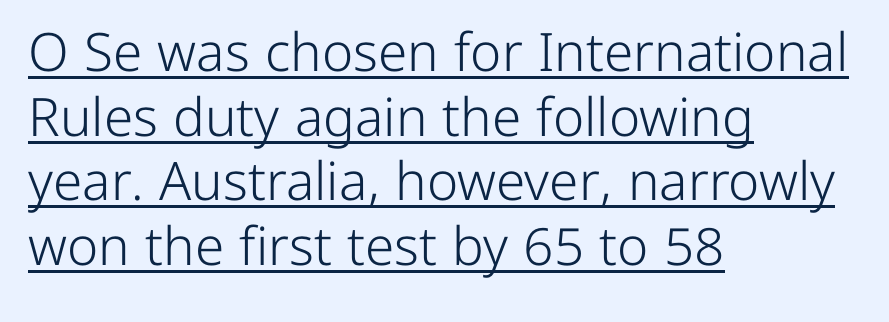
Q: Is the text bold? A: No.
Q: Is the text italic (slanted)? A: No, it is upright.
Q: Is the typeface a serif or a sans-serif typeface? A: Sans-serif.
Q: Is the text underlined? A: Yes.
Q: How is the paragraph aligned? A: Left-aligned.
Q: Is the spacing between letters normal or unusually wide? A: Normal.
Q: Width (condensed, normal, or wide)? A: Normal.
Q: Stroke contrast? A: Low.
Q: x-height? A: Medium.
Q: Monospaced? A: No.
